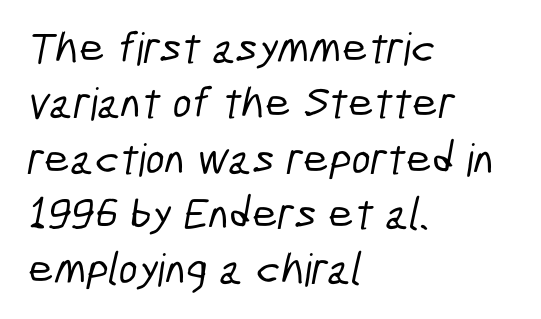
Q: Is the typeface a serif or a sans-serif typeface? A: Sans-serif.
Q: Is the text underlined? A: No.
Q: How is the paragraph aligned? A: Left-aligned.
Q: Is the spacing between letters normal or unusually wide? A: Normal.
Q: Width (condensed, normal, or wide)? A: Condensed.
Q: Stroke contrast? A: Low.
Q: x-height? A: Medium.
Q: Monospaced? A: No.
